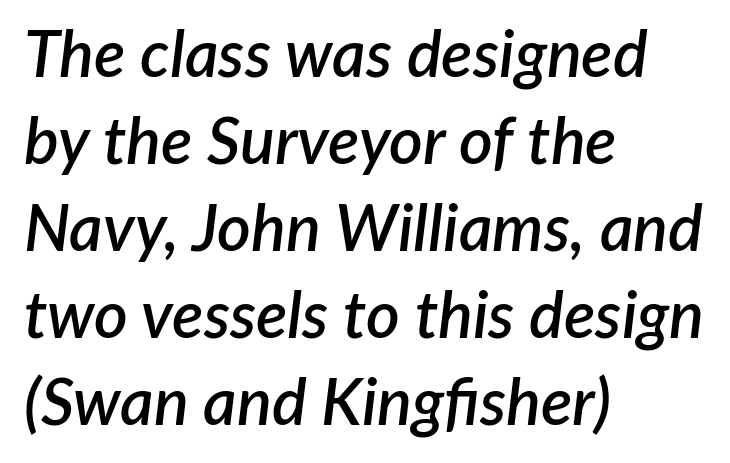
Q: Is the text bold? A: Semi-bold.
Q: Is the text italic (slanted)? A: Yes, it leans right by about 7 degrees.
Q: Is the text underlined? A: No.
Q: How is the paragraph aligned? A: Left-aligned.
Q: Is the spacing between letters normal or unusually wide? A: Normal.
Q: Is the spacing between lines tight, normal or loose? A: Normal.
Q: Width (condensed, normal, or wide)? A: Normal.
Q: Stroke contrast? A: Low.
Q: x-height? A: Medium.
Q: Monospaced? A: No.
